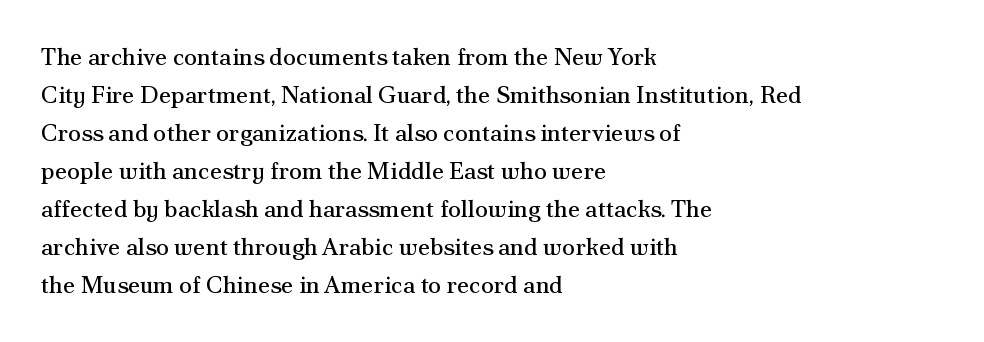
Q: Is the text bold? A: No.
Q: Is the text italic (slanted)? A: No, it is upright.
Q: Is the text underlined? A: No.
Q: How is the paragraph aligned? A: Left-aligned.
Q: Is the spacing between letters normal or unusually wide? A: Normal.
Q: Is the spacing between lines tight, normal or loose? A: Normal.
